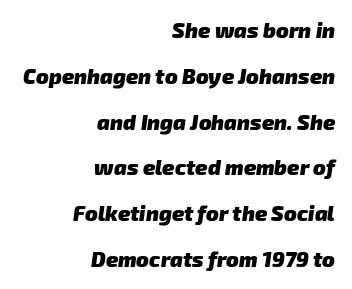
{"bold": "yes", "underline": "no", "align": "right", "line_spacing": "loose", "line_spacing_ratio": 2.18, "letter_spacing": "normal", "letter_spacing_em": 0.0, "glyph_px": 21}
